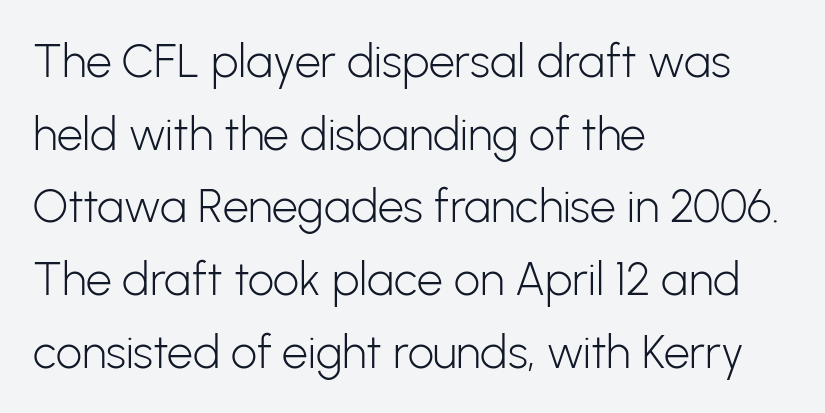
Q: Is the text bold? A: No.
Q: Is the text italic (slanted)? A: No, it is upright.
Q: Is the typeface a serif or a sans-serif typeface? A: Sans-serif.
Q: Is the text underlined? A: No.
Q: How is the paragraph aligned? A: Left-aligned.
Q: Is the spacing between letters normal or unusually wide? A: Normal.
Q: Is the spacing between lines tight, normal or loose? A: Normal.
Q: Width (condensed, normal, or wide)? A: Normal.
Q: Stroke contrast? A: Low.
Q: x-height? A: Medium.
Q: Monospaced? A: No.
